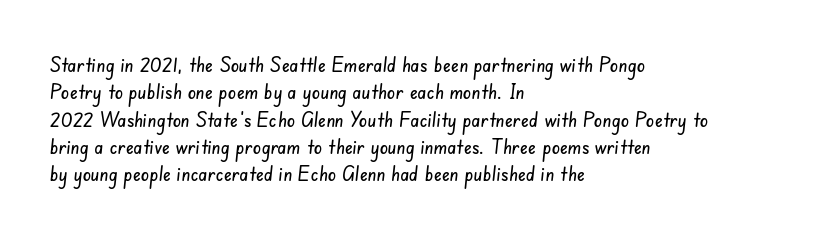
The image shows 21 px text type; set left-aligned, normal line spacing (1.3x), normal letter spacing, not underlined.
